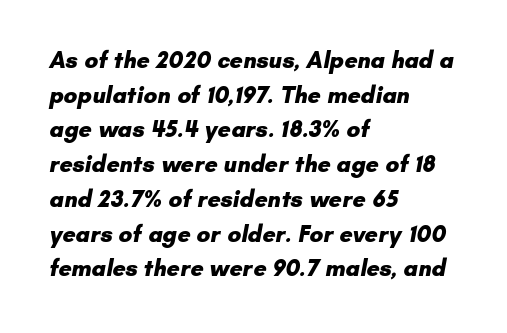
Q: Is the text bold? A: Yes.
Q: Is the text underlined? A: No.
Q: How is the paragraph aligned? A: Left-aligned.
Q: Is the spacing between letters normal or unusually wide? A: Normal.
Q: Is the spacing between lines tight, normal or loose? A: Normal.
